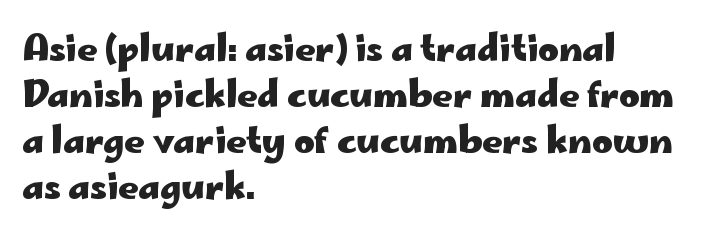
{"serif": "no", "italic": "no", "bold": "yes", "weight": "heavy", "width": "wide", "stroke_contrast": "low", "x_height": "small", "monospaced": "no", "underline": "no", "align": "left", "line_spacing": "normal", "line_spacing_ratio": 1.31, "letter_spacing": "normal", "letter_spacing_em": 0.0, "glyph_px": 35}
